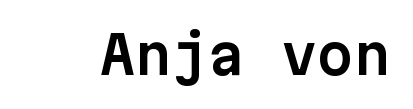
The image shows 52 px sans-serif type, upright, monospaced; set normal letter spacing, not underlined; low stroke contrast and a medium x-height.
